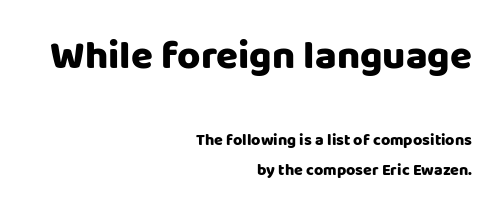
A student would call this right alignment; a typographer would say flush right, rag left. Looks like regular typesetting: each glyph gets only the width it needs. The glyphs have the mass of a bold cut. Underlining? Definitely not there.
